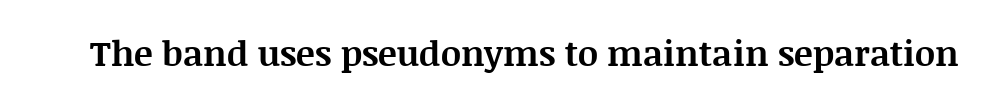
Q: Is the text bold? A: Yes.
Q: Is the text italic (slanted)? A: No, it is upright.
Q: Is the typeface a serif or a sans-serif typeface? A: Serif.
Q: Is the text underlined? A: No.
Q: Is the spacing between letters normal or unusually wide? A: Normal.
Q: Width (condensed, normal, or wide)? A: Normal.
Q: Stroke contrast? A: Medium.
Q: x-height? A: Large.
Q: Monospaced? A: No.
